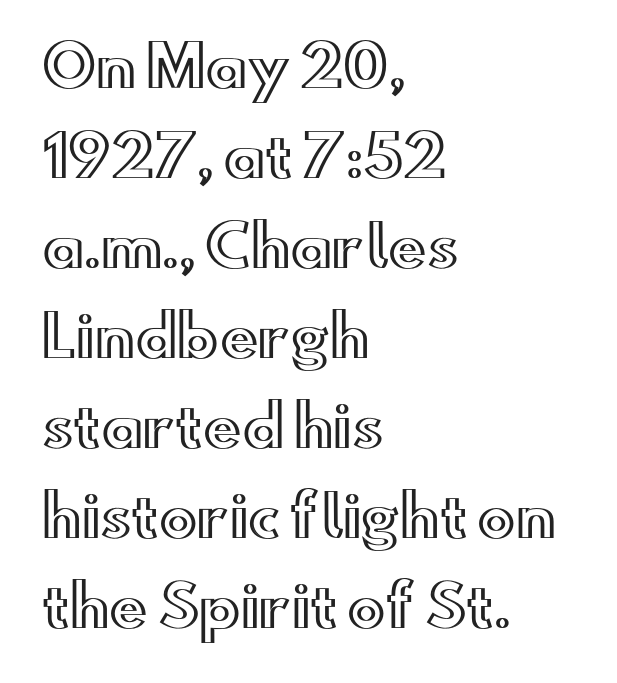
{"italic": "no", "width": "wide", "x_height": "small", "monospaced": "no", "underline": "no", "align": "left", "line_spacing": "normal", "line_spacing_ratio": 1.58, "letter_spacing": "normal", "letter_spacing_em": 0.0, "glyph_px": 57}
